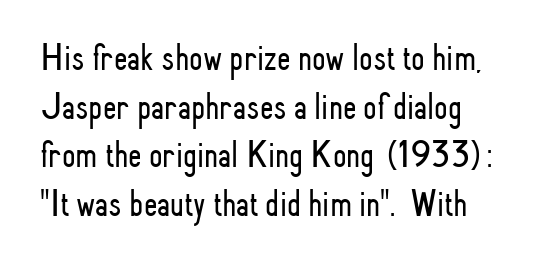
{"serif": "no", "italic": "no", "bold": "no", "weight": "light", "width": "condensed", "stroke_contrast": "low", "x_height": "small", "monospaced": "no", "underline": "no", "line_spacing": "normal", "line_spacing_ratio": 1.25, "letter_spacing": "normal", "letter_spacing_em": 0.0, "glyph_px": 39}
